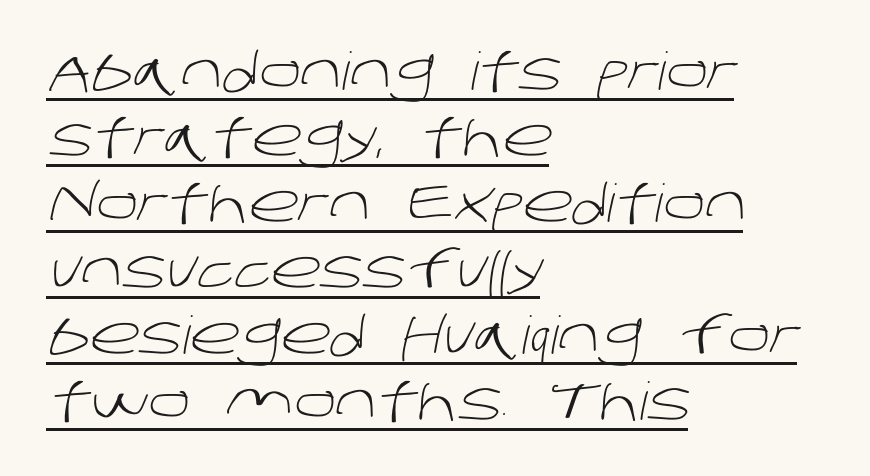
The image shows 52 px light sans-serif type; set left-aligned, normal line spacing (1.27x), normal letter spacing, underlined; low stroke contrast and a large x-height.
